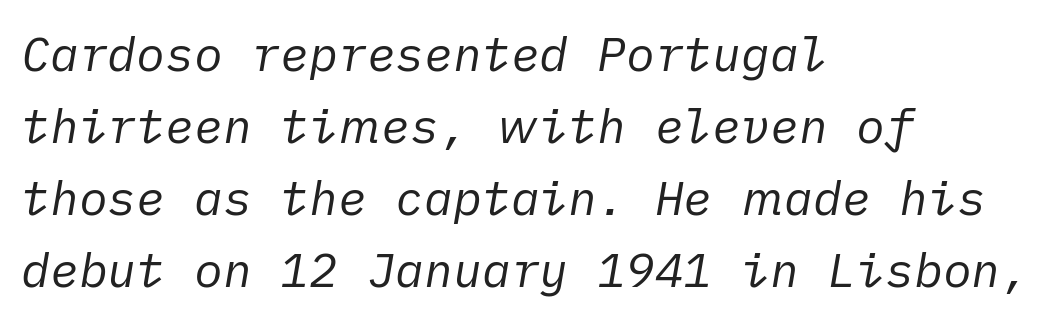
The image shows 48 px regular-weight type, italic (leaning right); set left-aligned, normal line spacing (1.5x), normal letter spacing, not underlined; low stroke contrast and a medium x-height.
